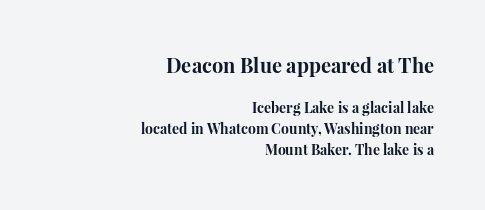
Q: Is the text bold? A: Yes.
Q: Is the text italic (slanted)? A: No, it is upright.
Q: Is the text underlined? A: No.
Q: How is the paragraph aligned? A: Right-aligned.
Q: Is the spacing between letters normal or unusually wide? A: Normal.
Q: Is the spacing between lines tight, normal or loose? A: Normal.
Q: Which block of text is set in a larger size, the first (top) or the second (bottom)? A: The first (top) one.
